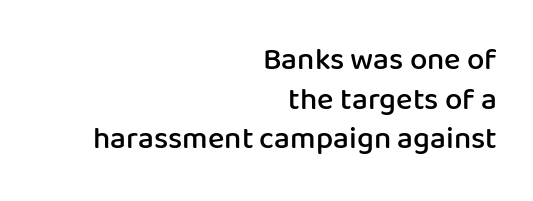
Q: Is the text bold? A: Semi-bold.
Q: Is the text italic (slanted)? A: No, it is upright.
Q: Is the typeface a serif or a sans-serif typeface? A: Sans-serif.
Q: Is the text underlined? A: No.
Q: How is the paragraph aligned? A: Right-aligned.
Q: Is the spacing between letters normal or unusually wide? A: Normal.
Q: Is the spacing between lines tight, normal or loose? A: Normal.
Q: Width (condensed, normal, or wide)? A: Normal.
Q: Stroke contrast? A: Low.
Q: x-height? A: Medium.
Q: Monospaced? A: No.
